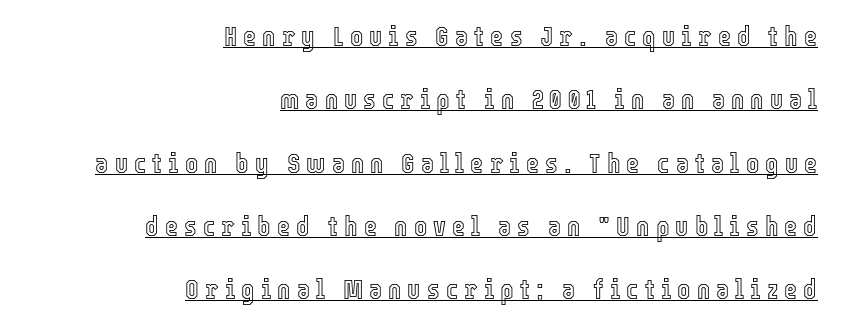
The image shows 28 px condensed type, upright; set right-aligned, loose line spacing (2.26x), unusually wide letter spacing (+0.22 em), underlined; a medium x-height.
